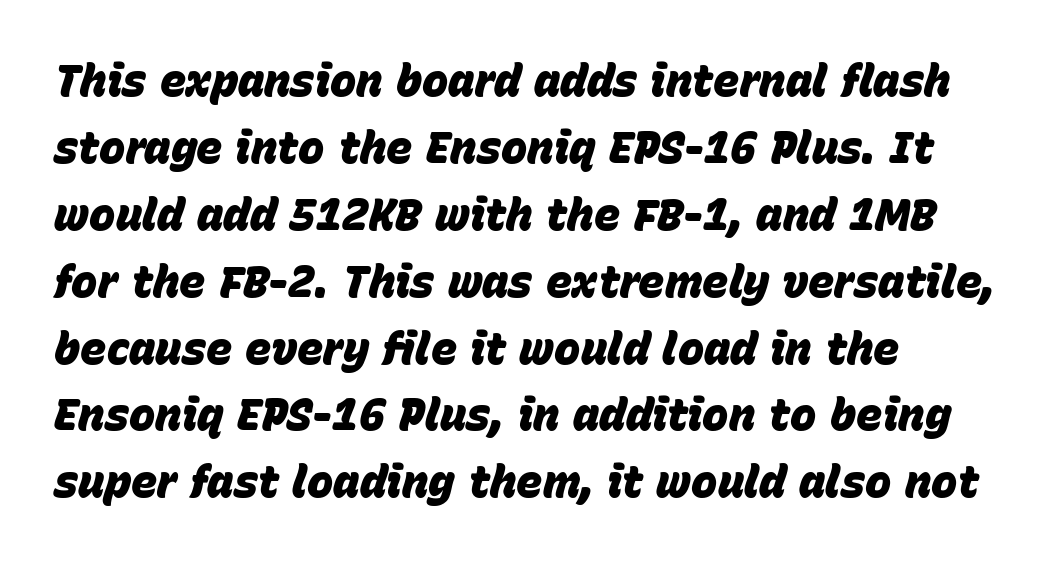
{"italic": "yes", "lean": "right", "slant_degrees": 15, "bold": "yes", "weight": "heavy", "width": "normal", "stroke_contrast": "low", "x_height": "large", "monospaced": "no", "underline": "no", "align": "left", "line_spacing": "normal", "line_spacing_ratio": 1.52, "letter_spacing": "normal", "letter_spacing_em": 0.0, "glyph_px": 44}
